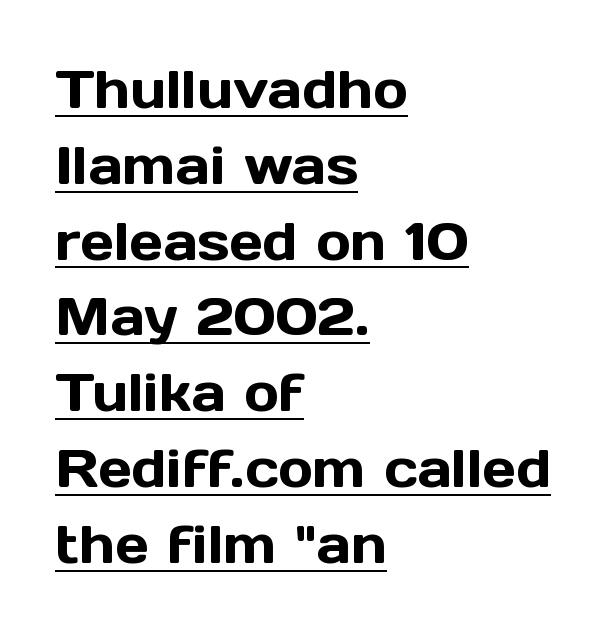
The words here are underlined. Students, observe: this is what conventionally led text looks like. Default kerning and tracking; the words read as compact shapes. This is sans-serif lettering, the kind often seen on screens and signage. Proportional: the letters do not fall into vertical columns. The typography opts for an upright posture over an oblique one.
